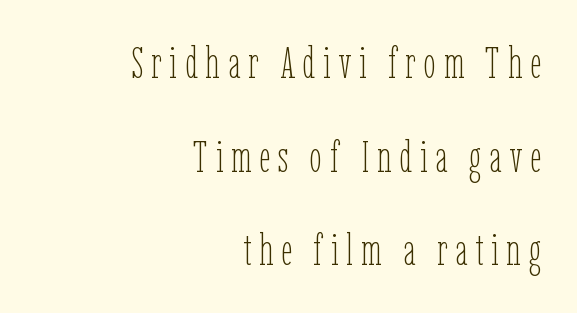
{"italic": "no", "bold": "no", "weight": "thin", "width": "condensed", "stroke_contrast": "low", "x_height": "medium", "monospaced": "no", "underline": "no", "align": "right", "line_spacing": "loose", "line_spacing_ratio": 2.13, "glyph_px": 44}
